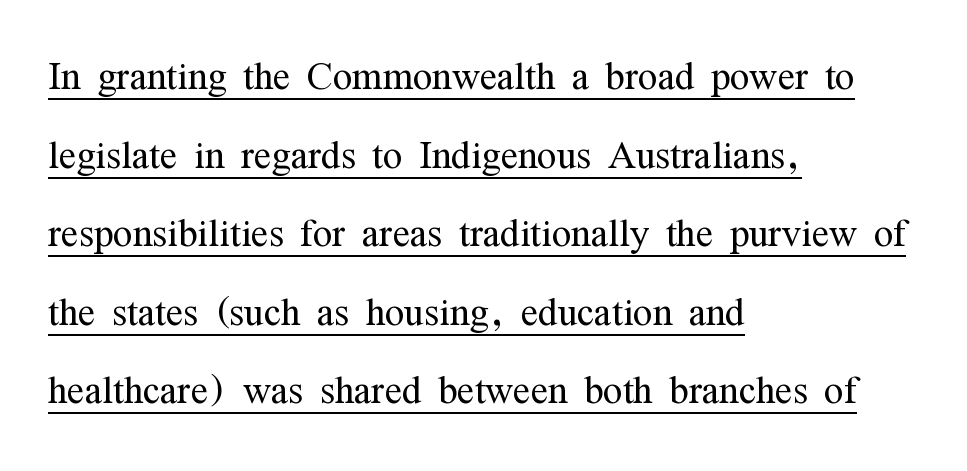
The image shows 51 px light, condensed serif type, upright; set left-aligned, normal line spacing (1.54x), normal letter spacing, underlined; medium stroke contrast and a medium x-height.
